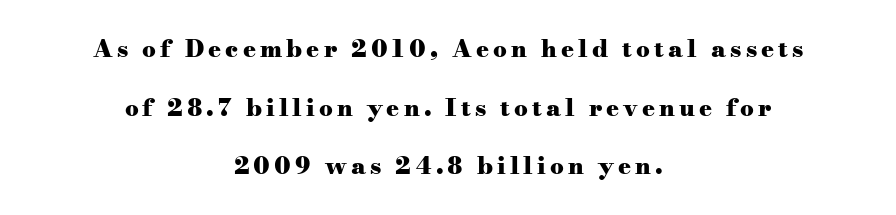
{"italic": "no", "bold": "yes", "underline": "no", "align": "center", "line_spacing": "loose", "line_spacing_ratio": 2.44, "glyph_px": 24}
